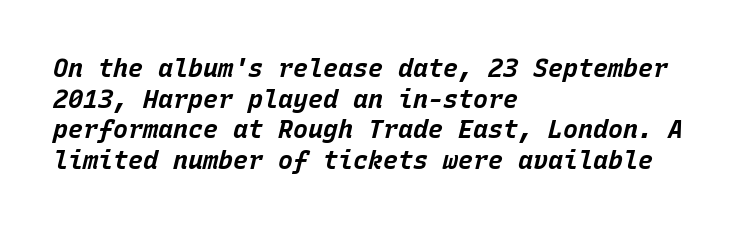
The rendering keeps characters at their native spacing. All the whitespace from short lines collects on the right. Does the lettering tilt? It does — this is italic. Heavy-handed strokes throughout: this text is bold. Plain, unruled lines of type.
